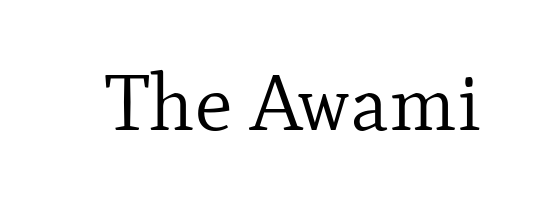
The image shows 79 px regular-weight serif type, upright; set normal letter spacing, not underlined; low stroke contrast and a small x-height.
